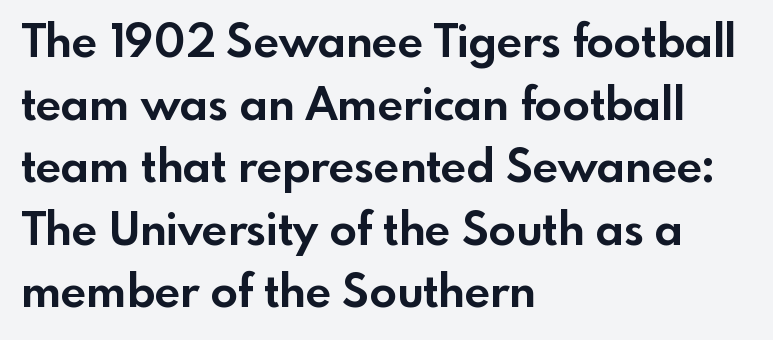
{"serif": "no", "italic": "no", "bold": "yes", "weight": "bold", "width": "normal", "x_height": "small", "monospaced": "no", "underline": "no", "align": "left", "line_spacing": "normal", "line_spacing_ratio": 1.39, "letter_spacing": "normal", "letter_spacing_em": 0.0, "glyph_px": 45}
